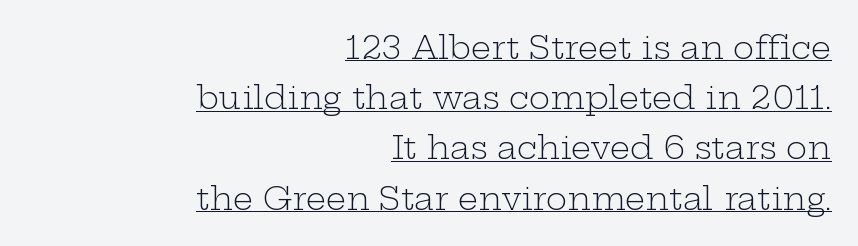
The image shows 32 px light, wide serif type, upright; set right-aligned, normal line spacing (1.57x), normal letter spacing, underlined; low stroke contrast and a medium x-height.
